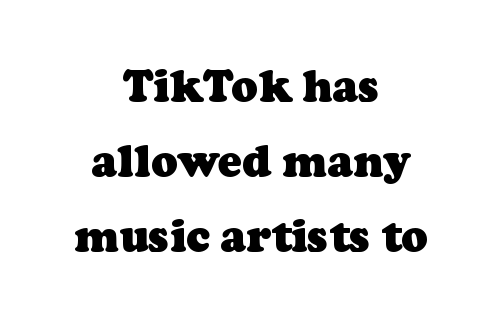
The image shows 44 px heavy serif type; set centered, normal line spacing (1.7x), normal letter spacing, not underlined; low stroke contrast and a medium x-height.
